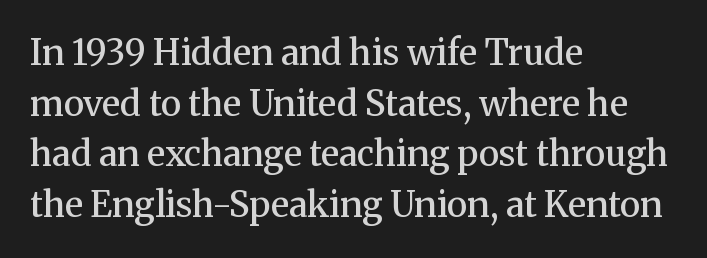
Q: Is the text bold? A: Semi-bold.
Q: Is the text italic (slanted)? A: No, it is upright.
Q: Is the typeface a serif or a sans-serif typeface? A: Serif.
Q: Is the text underlined? A: No.
Q: How is the paragraph aligned? A: Left-aligned.
Q: Is the spacing between letters normal or unusually wide? A: Normal.
Q: Is the spacing between lines tight, normal or loose? A: Normal.
Q: Width (condensed, normal, or wide)? A: Normal.
Q: Stroke contrast? A: Medium.
Q: x-height? A: Medium.
Q: Monospaced? A: No.
